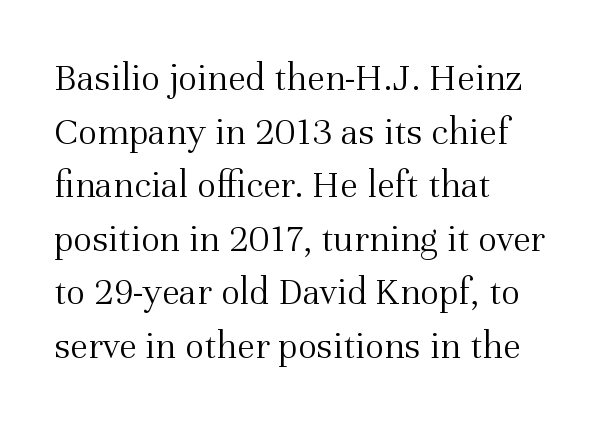
{"serif": "yes", "italic": "no", "bold": "no", "weight": "light", "width": "normal", "stroke_contrast": "medium", "x_height": "medium", "monospaced": "no", "underline": "no", "align": "left", "line_spacing": "normal", "line_spacing_ratio": 1.34, "letter_spacing": "normal", "letter_spacing_em": 0.0, "glyph_px": 40}
